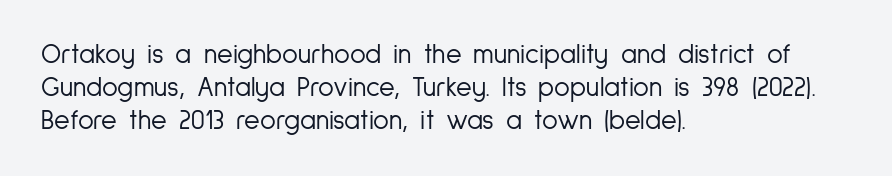
The image shows 27 px text type, upright; set left-aligned, line spacing 1.22x, normal letter spacing, not underlined.
